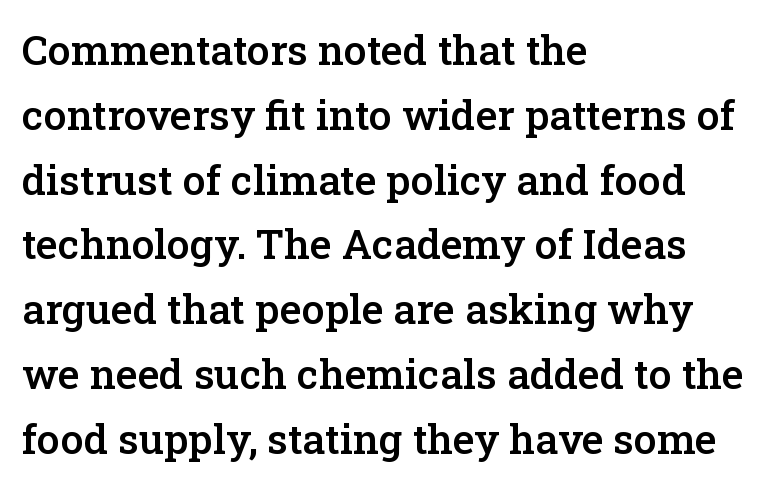
Q: Is the text bold? A: Semi-bold.
Q: Is the text italic (slanted)? A: No, it is upright.
Q: Is the typeface a serif or a sans-serif typeface? A: Serif.
Q: Is the text underlined? A: No.
Q: How is the paragraph aligned? A: Left-aligned.
Q: Is the spacing between letters normal or unusually wide? A: Normal.
Q: Is the spacing between lines tight, normal or loose? A: Normal.
Q: Width (condensed, normal, or wide)? A: Normal.
Q: Stroke contrast? A: Low.
Q: x-height? A: Medium.
Q: Monospaced? A: No.
